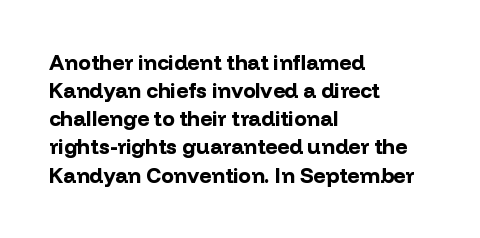
The image shows 21 px bold type, upright; set left-aligned, normal line spacing (1.34x), normal letter spacing, not underlined.
